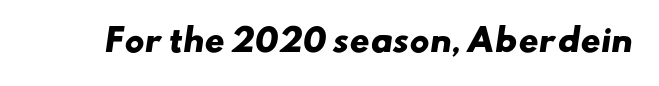
Nobody drew a line under any word here. These lines are rendered in a variable-pitch font. Short note: letters normally spaced. Thick stems and heavy bowls — unmistakably bold.
